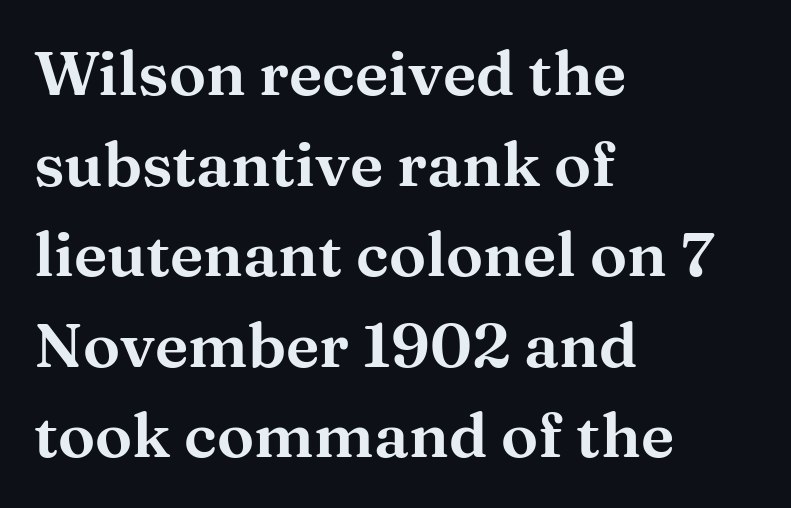
Q: Is the text italic (slanted)? A: No, it is upright.
Q: Is the typeface a serif or a sans-serif typeface? A: Serif.
Q: Is the text underlined? A: No.
Q: How is the paragraph aligned? A: Left-aligned.
Q: Is the spacing between letters normal or unusually wide? A: Normal.
Q: Is the spacing between lines tight, normal or loose? A: Normal.
Q: Width (condensed, normal, or wide)? A: Wide.
Q: Stroke contrast? A: Medium.
Q: x-height? A: Medium.
Q: Monospaced? A: No.
